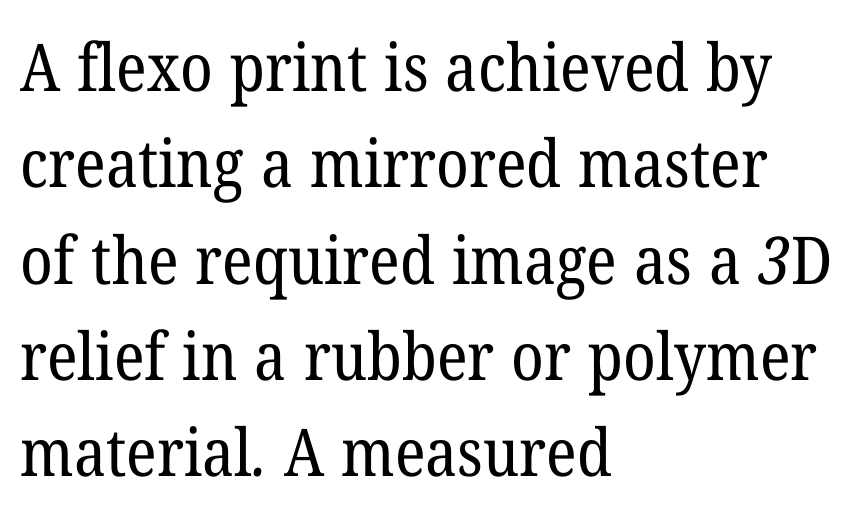
The image shows 66 px regular-weight serif type; set left-aligned, normal line spacing (1.46x), normal letter spacing, not underlined; low stroke contrast and a medium x-height.
